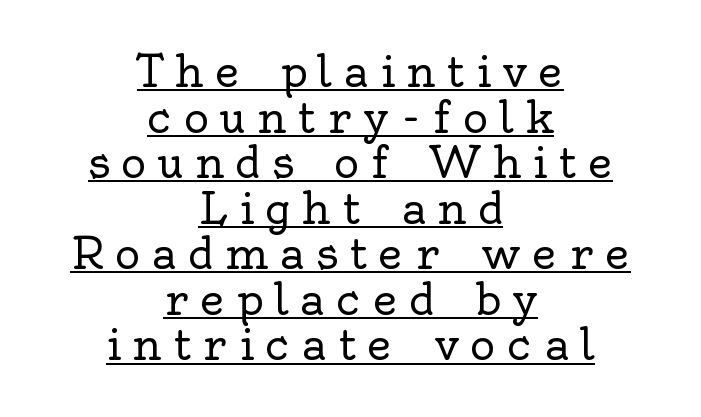
No extra ink here — the face is not bold. Summary of vertical rhythm: compact, with narrow interline spacing. Italic: no, the glyphs are upright roman. Students, observe the line beneath the letters — that is underlining. Spacing verdict: proportional, widths tailored to each character.
